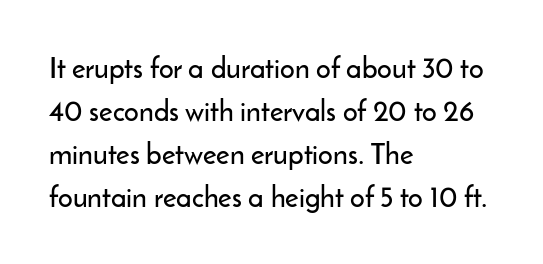
{"serif": "no", "italic": "no", "width": "normal", "stroke_contrast": "low", "x_height": "small", "monospaced": "no", "underline": "no", "align": "left", "line_spacing": "normal", "line_spacing_ratio": 1.48, "letter_spacing": "normal", "letter_spacing_em": 0.0, "glyph_px": 29}
